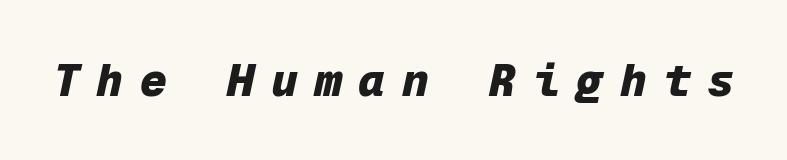
Q: Is the text bold? A: Yes.
Q: Is the text italic (slanted)? A: Yes, it leans right by about 12 degrees.
Q: Is the text underlined? A: No.
Q: Is the spacing between letters normal or unusually wide? A: Unusually wide.
Q: Width (condensed, normal, or wide)? A: Normal.
Q: Stroke contrast? A: Low.
Q: x-height? A: Medium.
Q: Monospaced? A: Yes.
